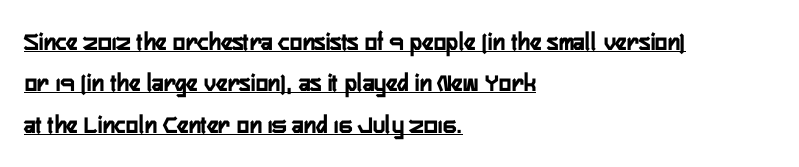
Every character sits straight up, as roman type does. The sample's only ornament is a line tracing under the words. The text block is weighted toward the left margin, trailing off unevenly rightward. The sample has been set heavy, in full bold. What's the leading like? Ordinary, nothing unusual.
